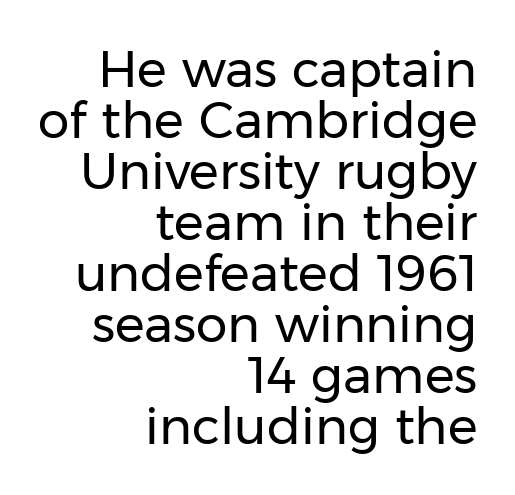
Q: Is the text bold? A: No.
Q: Is the text italic (slanted)? A: No, it is upright.
Q: Is the typeface a serif or a sans-serif typeface? A: Sans-serif.
Q: Is the text underlined? A: No.
Q: How is the paragraph aligned? A: Right-aligned.
Q: Is the spacing between letters normal or unusually wide? A: Normal.
Q: Is the spacing between lines tight, normal or loose? A: Tight.
Q: Width (condensed, normal, or wide)? A: Normal.
Q: Stroke contrast? A: Low.
Q: x-height? A: Medium.
Q: Monospaced? A: No.
